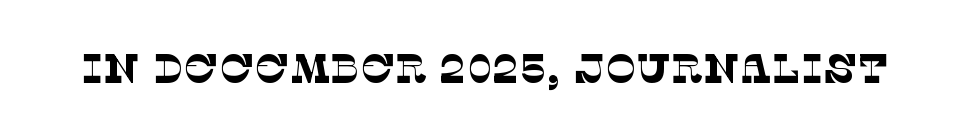
Unlike a clean sans, this face finishes its strokes with serifs. The letters advance in unequal steps, a hallmark of proportional type. Compared with a typical body face, this is equally light or lighter still. The rendering keeps characters at their native spacing. The foot of each line stays bare and open.
